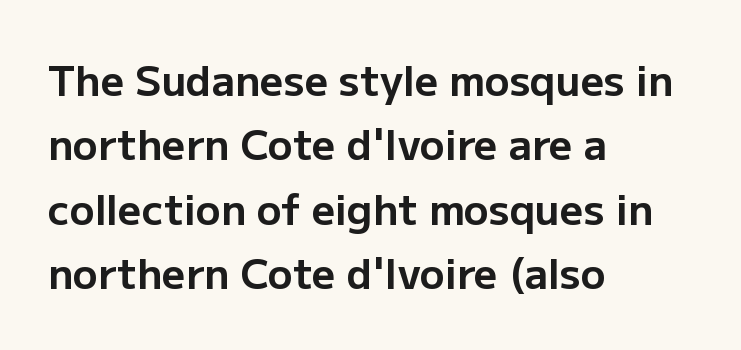
The image shows 41 px bold sans-serif type, upright; set left-aligned, normal line spacing (1.57x), normal letter spacing, not underlined; low stroke contrast and a medium x-height.
